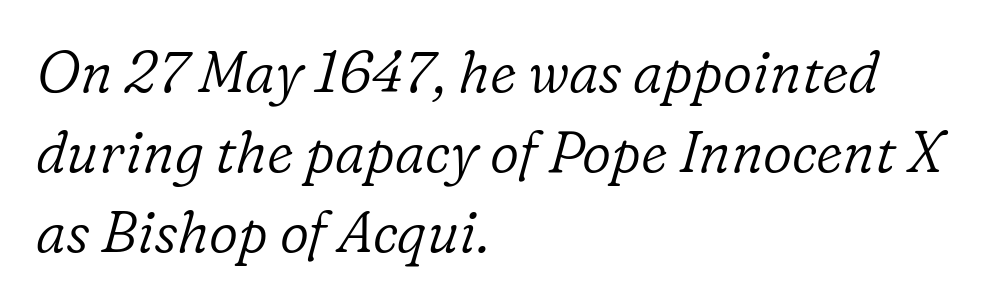
The rendering uses natural spacing where letterforms have individual widths. Does the type have serifs? Yes, each stem ends in a small foot. The space directly below the letters is spotless. The weight would be labelled regular, book, light, or lighter still. Notice how the stems are inclined rather than vertical — that's the hallmark of italics.
